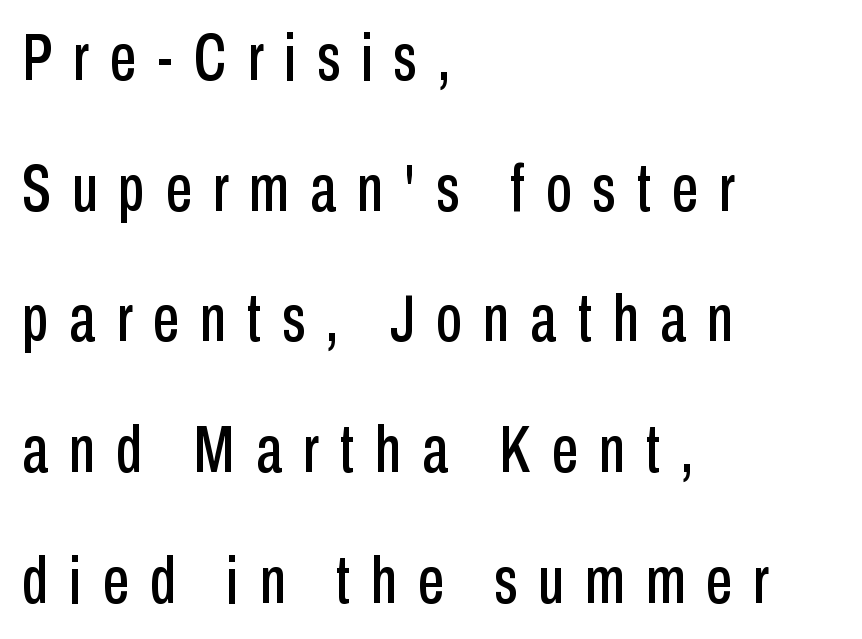
{"serif": "no", "italic": "no", "width": "condensed", "stroke_contrast": "low", "x_height": "medium", "monospaced": "no", "underline": "no", "align": "left", "line_spacing": "loose", "line_spacing_ratio": 1.98, "letter_spacing": "wide", "letter_spacing_em": 0.32, "glyph_px": 66}
